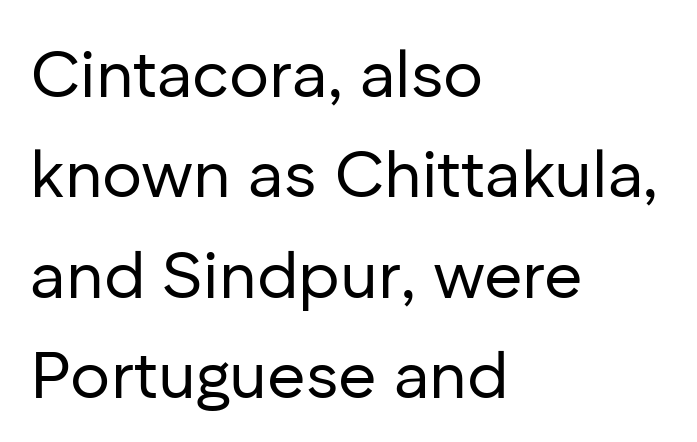
Do the characters align in a grid? No, the font is proportional. Posture: upright roman. Font category for this specimen: sans-serif. Default kerning and tracking; the words read as compact shapes.
